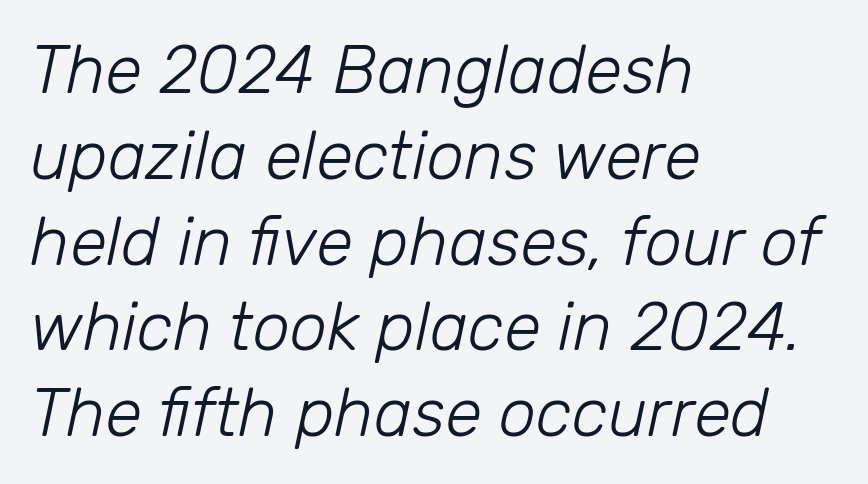
The image shows 67 px light type, italic (leaning right); set left-aligned, normal line spacing (1.28x), normal letter spacing, not underlined; low stroke contrast and a medium x-height.
